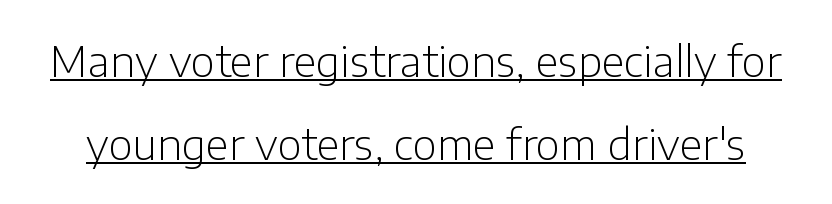
The cut favours lightness, reaching ordinary text weight at its darkest. Looks like someone drew a line under every word here. Rendered with straight, roman letterforms. The letters advance in unequal steps, a hallmark of proportional type. Loosely led — the rows are spread out. A sans-serif font was chosen for this passage.
